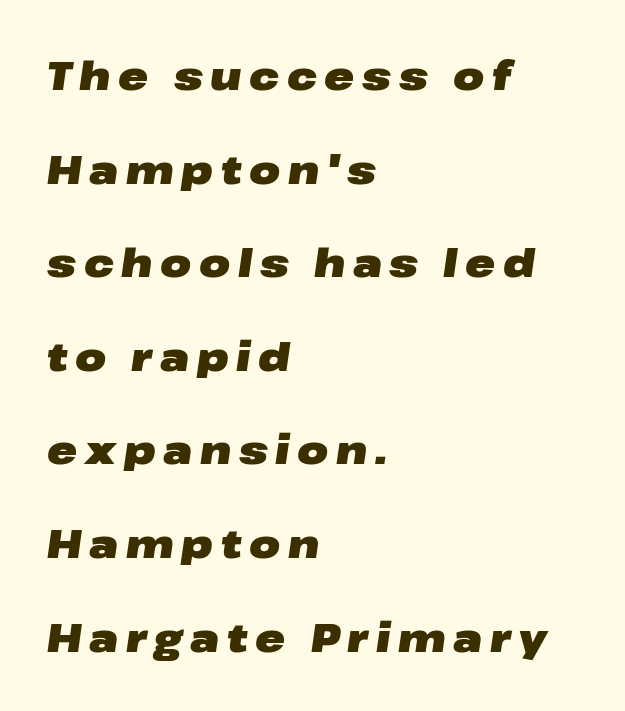
Anything drawn beneath the words? Only blank space. Horizontal alignment here is leftward, the default for most running prose. Would a proofreader flag this as italicized? Yes. The passage shown is typed in a proportional face where columns would drift. The lines are spread far apart with generous leading. The characters look thick and weighty, a clear bold.
